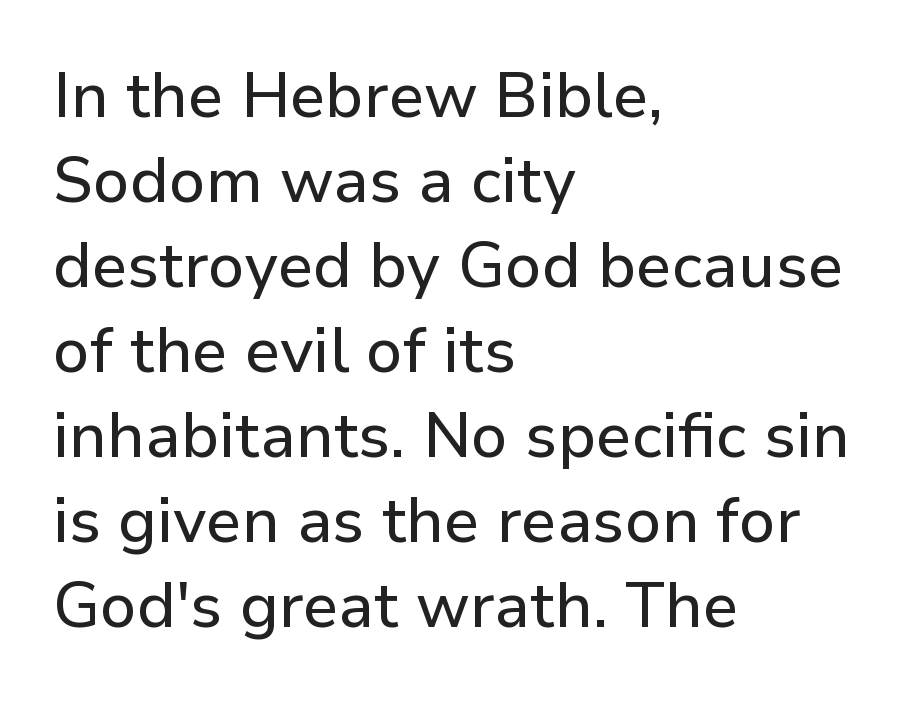
{"serif": "no", "italic": "no", "width": "normal", "stroke_contrast": "low", "x_height": "medium", "monospaced": "no", "underline": "no", "align": "left", "line_spacing": "normal", "line_spacing_ratio": 1.35, "letter_spacing": "normal", "letter_spacing_em": 0.0, "glyph_px": 63}
